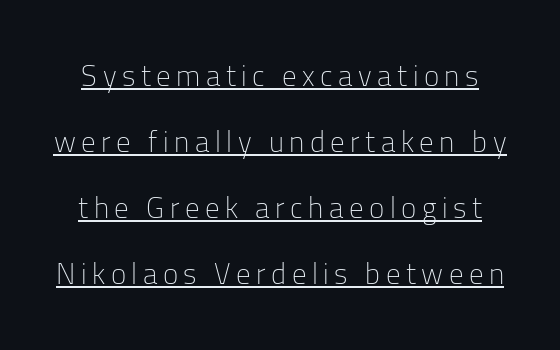
The image shows 29 px light sans-serif type, upright; set loose line spacing (2.28x), underlined; low stroke contrast and a medium x-height.
